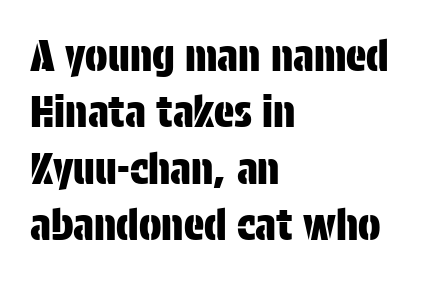
This sample uses a sans-serif face. Descenders hang freely into open space. Between one letter and the next there's only the usual sliver of space. Each new line begins a customary step beneath the previous one.
